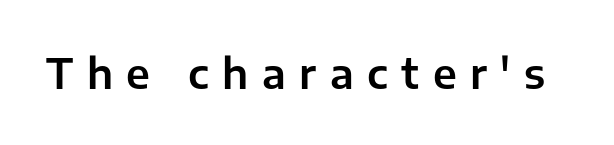
Q: Is the text italic (slanted)? A: No, it is upright.
Q: Is the typeface a serif or a sans-serif typeface? A: Sans-serif.
Q: Is the text underlined? A: No.
Q: Is the spacing between letters normal or unusually wide? A: Unusually wide.
Q: Width (condensed, normal, or wide)? A: Normal.
Q: Stroke contrast? A: Low.
Q: x-height? A: Medium.
Q: Monospaced? A: No.
